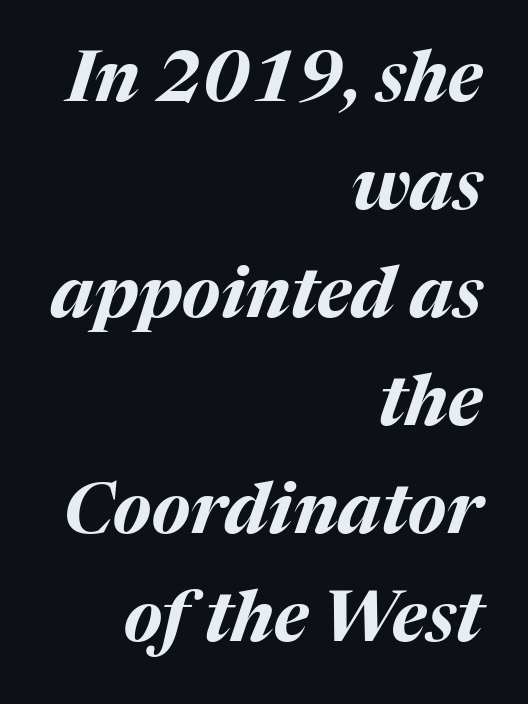
The image shows 71 px bold type, italic (leaning right); set right-aligned, normal line spacing (1.52x), normal letter spacing, not underlined; medium stroke contrast and a medium x-height.
